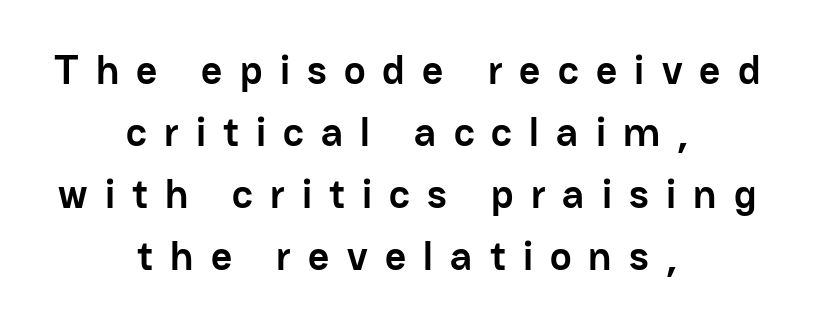
Q: Is the text bold? A: Yes.
Q: Is the text italic (slanted)? A: No, it is upright.
Q: Is the typeface a serif or a sans-serif typeface? A: Sans-serif.
Q: Is the text underlined? A: No.
Q: How is the paragraph aligned? A: Centered.
Q: Is the spacing between letters normal or unusually wide? A: Unusually wide.
Q: Is the spacing between lines tight, normal or loose? A: Normal.
Q: Width (condensed, normal, or wide)? A: Normal.
Q: Stroke contrast? A: Low.
Q: x-height? A: Medium.
Q: Monospaced? A: No.
